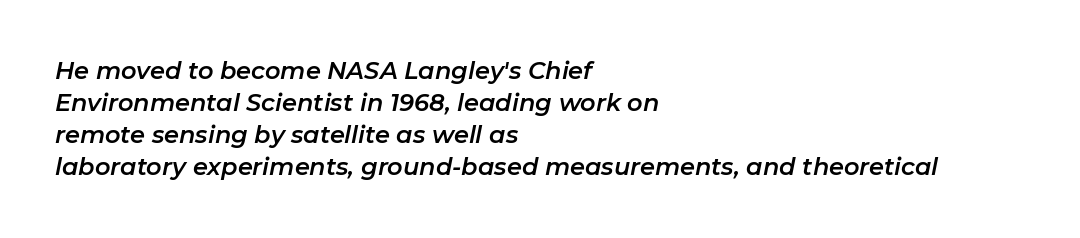
{"italic": "yes", "lean": "right", "slant_degrees": 11, "underline": "no", "align": "left", "line_spacing": "normal", "line_spacing_ratio": 1.34, "letter_spacing": "normal", "letter_spacing_em": 0.0, "glyph_px": 24}
